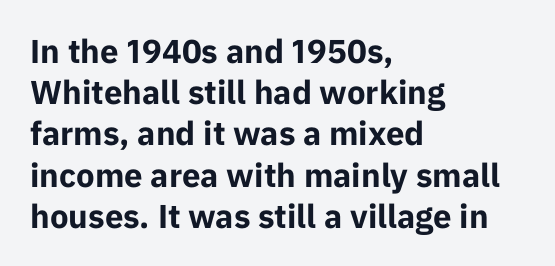
Q: Is the text bold? A: Yes.
Q: Is the text italic (slanted)? A: No, it is upright.
Q: Is the typeface a serif or a sans-serif typeface? A: Sans-serif.
Q: Is the text underlined? A: No.
Q: How is the paragraph aligned? A: Left-aligned.
Q: Is the spacing between letters normal or unusually wide? A: Normal.
Q: Is the spacing between lines tight, normal or loose? A: Normal.
Q: Width (condensed, normal, or wide)? A: Normal.
Q: Stroke contrast? A: Low.
Q: x-height? A: Medium.
Q: Monospaced? A: No.
